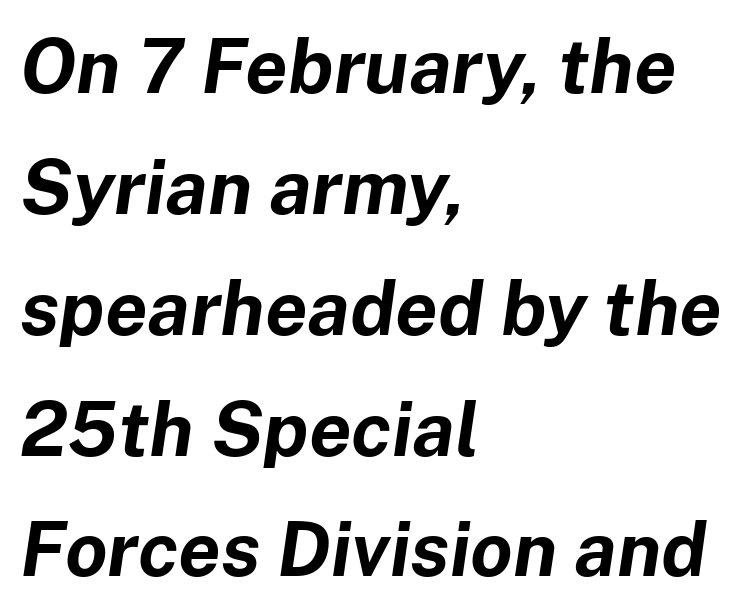
Q: Is the text bold? A: Yes.
Q: Is the text italic (slanted)? A: Yes, it leans right by about 8 degrees.
Q: Is the text underlined? A: No.
Q: How is the paragraph aligned? A: Left-aligned.
Q: Is the spacing between letters normal or unusually wide? A: Normal.
Q: Is the spacing between lines tight, normal or loose? A: Normal.
Q: Width (condensed, normal, or wide)? A: Normal.
Q: Stroke contrast? A: Low.
Q: x-height? A: Medium.
Q: Monospaced? A: No.
